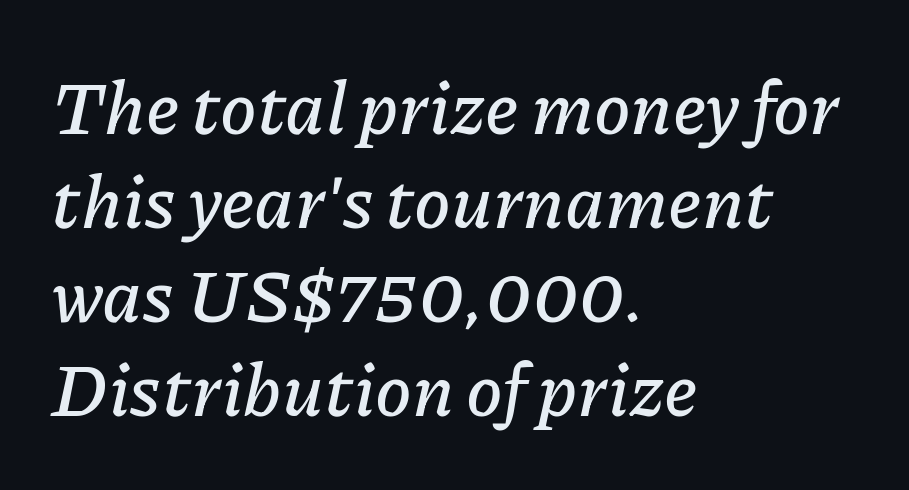
The image shows 74 px text type, italic (leaning right); set left-aligned, normal line spacing (1.27x), normal letter spacing, not underlined; low stroke contrast and a medium x-height.
